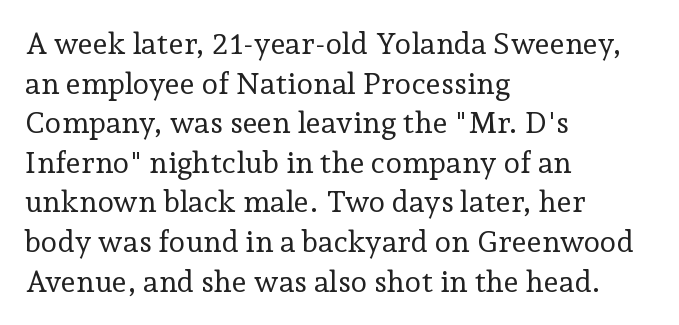
Ascenders rise straight up at ninety degrees. This block has exactly the height ordinary leading produces. Compared with typical body copy, the letter spacing here is the same. The strokes carry an ordinary text weight at most.
